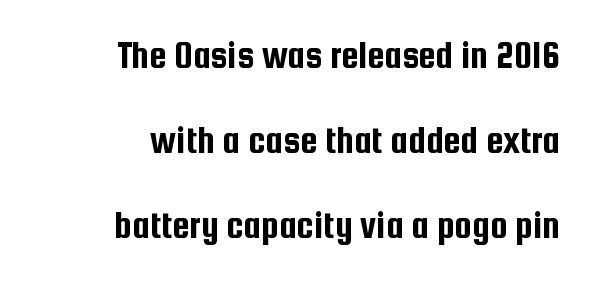
The image shows 39 px condensed sans-serif type, upright; set right-aligned, loose line spacing (2.18x), normal letter spacing, not underlined; low stroke contrast and a medium x-height.
